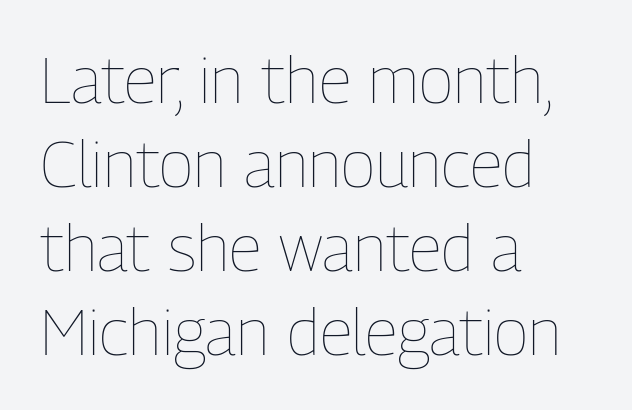
Rendered with straight, roman letterforms. What stands out about the letter spacing? Nothing — it is the standard amount. The foot of each line stays bare and open. The letters advance in unequal steps, a hallmark of proportional type. The font sits on the lighter half of the weight spectrum, regular included.
